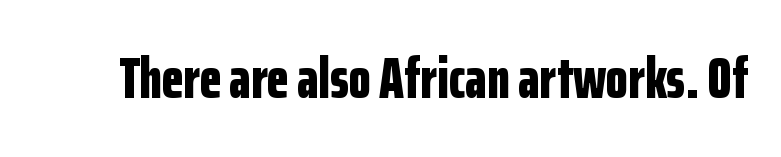
Italic: no, the glyphs are upright roman. In terms of letterform style, serifs are entirely absent. Is this a fixed-width face? No — the glyphs have proportional, varying widths. Check under the words: just untouched page. Characters follow at the spacing the type designer built in. Notice how thick the strokes are: this is what a full bold looks like.
